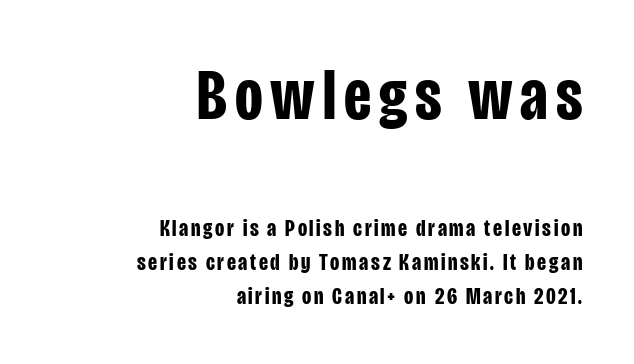
The image shows 72 px bold, condensed sans-serif type, upright; set right-aligned, normal line spacing (1.43x), not underlined; the first (top) block is 3.0x larger; low stroke contrast and a large x-height.
